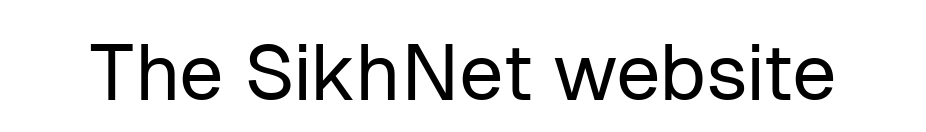
Q: Is the text bold? A: No.
Q: Is the text italic (slanted)? A: No, it is upright.
Q: Is the typeface a serif or a sans-serif typeface? A: Sans-serif.
Q: Is the text underlined? A: No.
Q: Is the spacing between letters normal or unusually wide? A: Normal.
Q: Width (condensed, normal, or wide)? A: Normal.
Q: Stroke contrast? A: Low.
Q: x-height? A: Medium.
Q: Monospaced? A: No.
